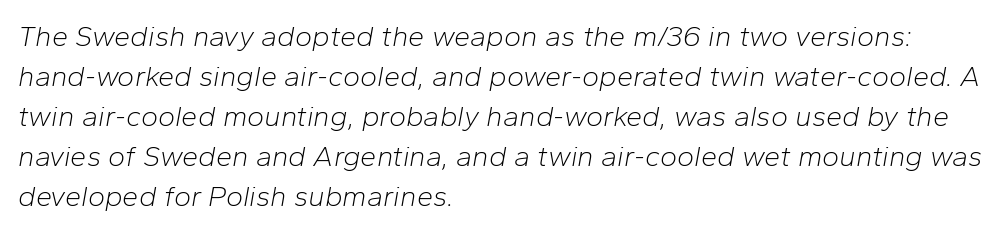
Q: Is the text bold? A: No.
Q: Is the text italic (slanted)? A: Yes, it leans right by about 10 degrees.
Q: Is the text underlined? A: No.
Q: How is the paragraph aligned? A: Left-aligned.
Q: Is the spacing between letters normal or unusually wide? A: Normal.
Q: Is the spacing between lines tight, normal or loose? A: Normal.
Q: Width (condensed, normal, or wide)? A: Normal.
Q: Stroke contrast? A: Low.
Q: x-height? A: Medium.
Q: Monospaced? A: No.
